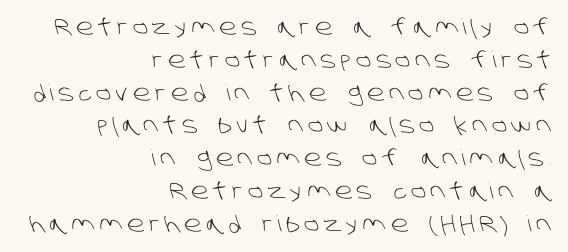
Q: Is the text bold? A: No.
Q: Is the text underlined? A: No.
Q: How is the paragraph aligned? A: Right-aligned.
Q: Is the spacing between letters normal or unusually wide? A: Unusually wide.
Q: Is the spacing between lines tight, normal or loose? A: Normal.
